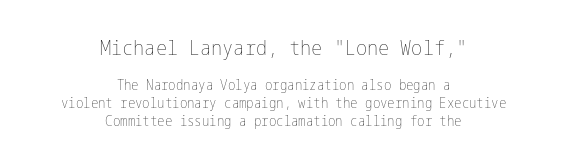
Weight class: somewhere from thin through regular. Horizontal alignment here is central, giving a formal, balanced look. This is the regular roman posture of the typeface. Does the leading feel generous? No, just average.
